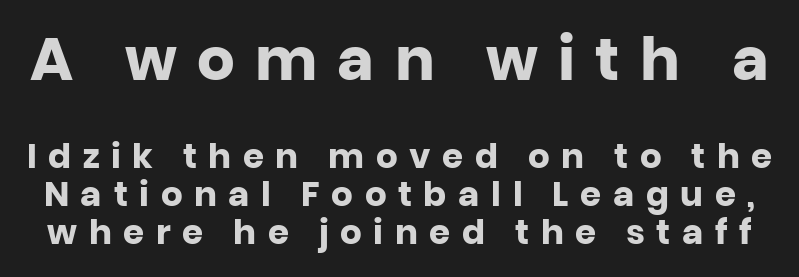
No italicization has been applied; the sample stays upright. Bare-footed words on every line. This sample has the flowing, uneven cadence of proportional lettering. Font category for this specimen: sans-serif. Between these two stacked blocks, the higher one wins on size.
